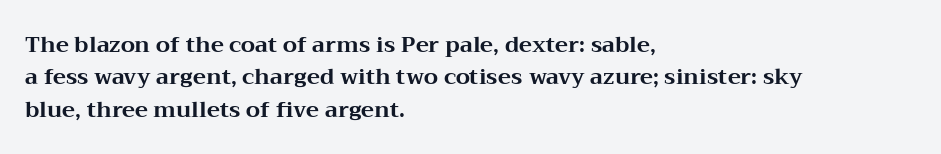
{"italic": "no", "bold": "yes", "underline": "no", "align": "left", "line_spacing": "normal", "line_spacing_ratio": 1.47, "letter_spacing": "normal", "letter_spacing_em": 0.0, "glyph_px": 22}
